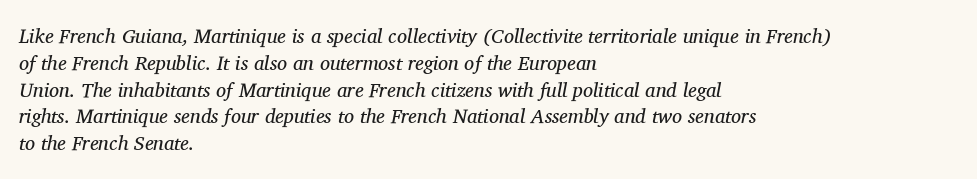
Q: Is the text bold? A: No.
Q: Is the text italic (slanted)? A: Yes, it leans right by about 11 degrees.
Q: Is the text underlined? A: No.
Q: How is the paragraph aligned? A: Left-aligned.
Q: Is the spacing between letters normal or unusually wide? A: Normal.
Q: Is the spacing between lines tight, normal or loose? A: Normal.
